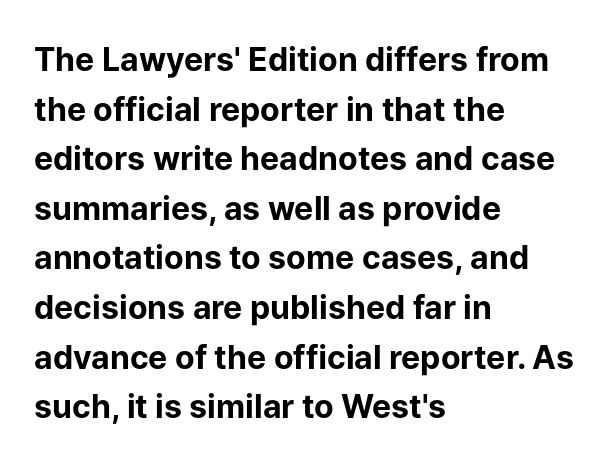
The image shows 32 px bold sans-serif type, upright; set left-aligned, normal line spacing (1.55x), normal letter spacing, not underlined; low stroke contrast and a medium x-height.
